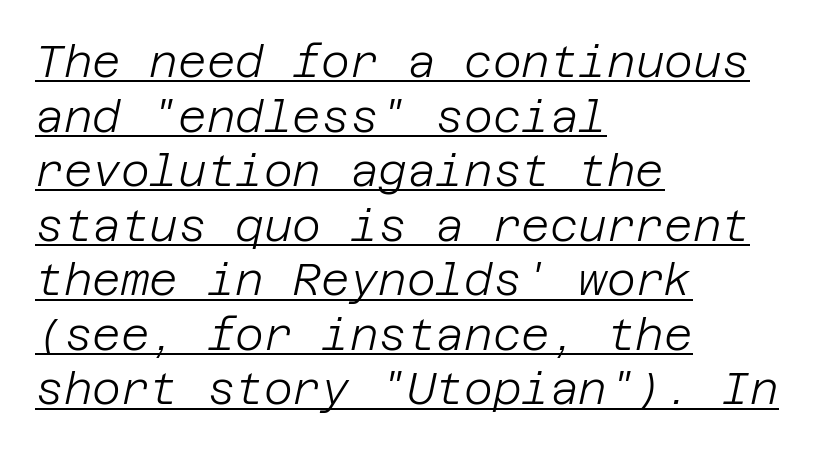
Look at the tracking — it's just the regular setting, nothing added. The compositor pushed each line to the left boundary. The axis of the letterforms is tilted away from vertical. The face looks like a standard text weight, possibly lighter. Compared with undecorated copy, this sample adds a rule below the words.
